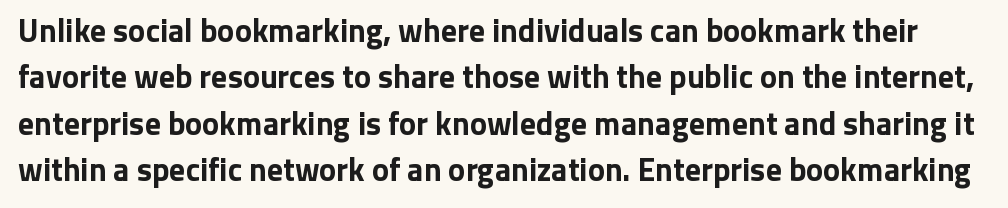
Q: Is the text bold? A: Yes.
Q: Is the text italic (slanted)? A: No, it is upright.
Q: Is the typeface a serif or a sans-serif typeface? A: Sans-serif.
Q: Is the text underlined? A: No.
Q: Is the spacing between letters normal or unusually wide? A: Normal.
Q: Is the spacing between lines tight, normal or loose? A: Normal.
Q: Width (condensed, normal, or wide)? A: Normal.
Q: Stroke contrast? A: Low.
Q: x-height? A: Medium.
Q: Monospaced? A: No.
